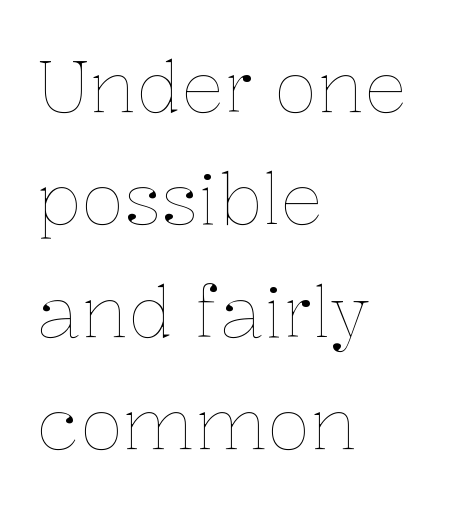
The image shows 72 px thin type, upright; set left-aligned, normal line spacing (1.56x), normal letter spacing, not underlined; low stroke contrast and a medium x-height.
